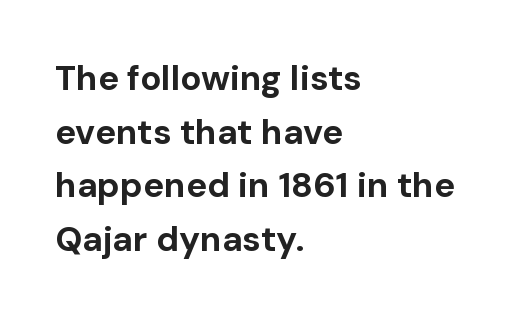
Each new line begins a customary step beneath the previous one. Ordinary non-slanted type is in use. Heavy, bold letterforms. Short and long lines alike share a common starting point at left. Descenders are the only things crossing below the line.
